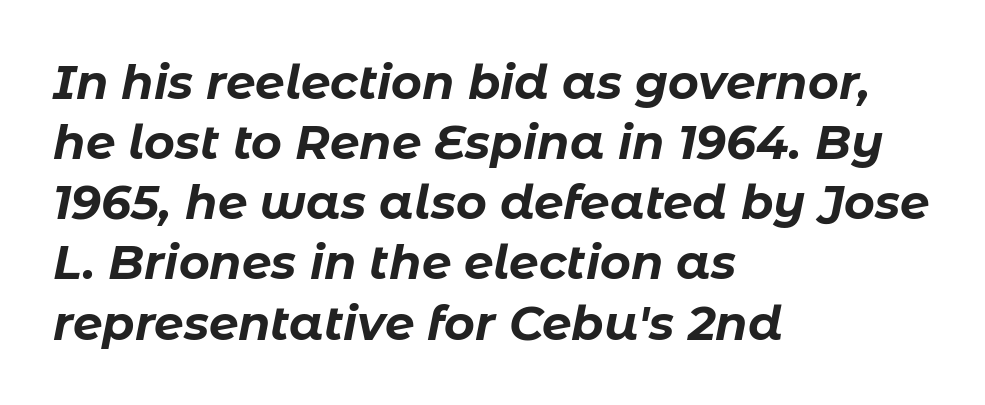
The image shows 47 px bold type, italic (leaning right); set left-aligned, normal line spacing (1.28x), normal letter spacing, not underlined; low stroke contrast and a medium x-height.
